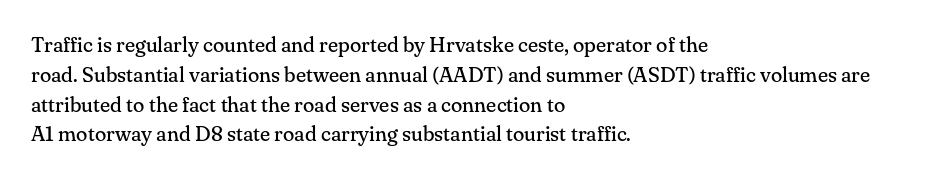
Q: Is the text bold? A: No.
Q: Is the text italic (slanted)? A: No, it is upright.
Q: Is the text underlined? A: No.
Q: How is the paragraph aligned? A: Left-aligned.
Q: Is the spacing between letters normal or unusually wide? A: Normal.
Q: Is the spacing between lines tight, normal or loose? A: Normal.
